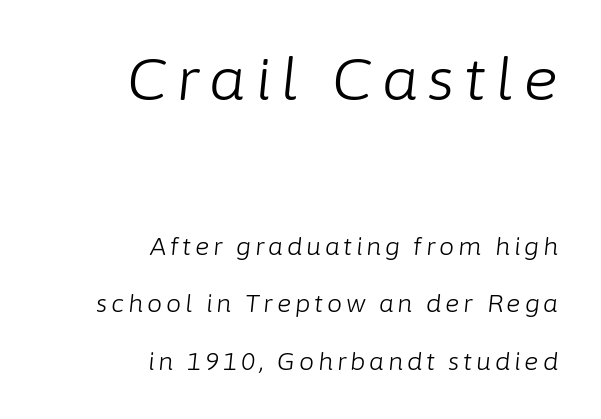
The image shows 59 px light type, italic (leaning right); set right-aligned, loose line spacing (2.4x), not underlined; the first (top) block is 2.46x larger; low stroke contrast and a medium x-height.
